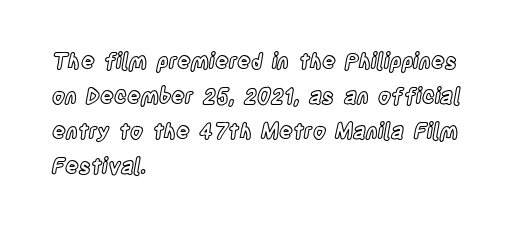
Q: Is the text italic (slanted)? A: Yes.
Q: Is the text underlined? A: No.
Q: How is the paragraph aligned? A: Left-aligned.
Q: Is the spacing between letters normal or unusually wide? A: Normal.
Q: Is the spacing between lines tight, normal or loose? A: Normal.
